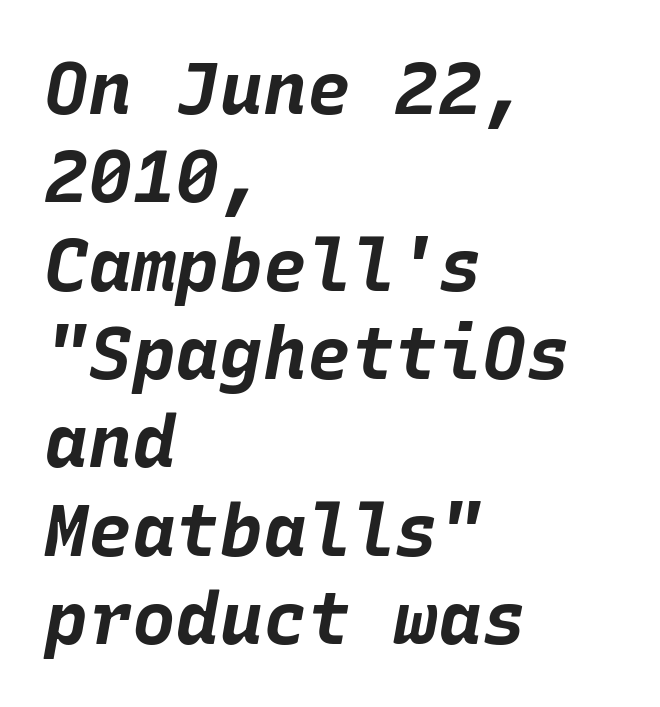
Visually the block forms a straight wall on the left and a jagged coastline on the right. Every letter is thick-stroked: bold, no question. Here the glyphs are tracked normally, forming tight word shapes. Each row of text sits above clean, open space. The face used here is monospaced, like something from a code editor.
